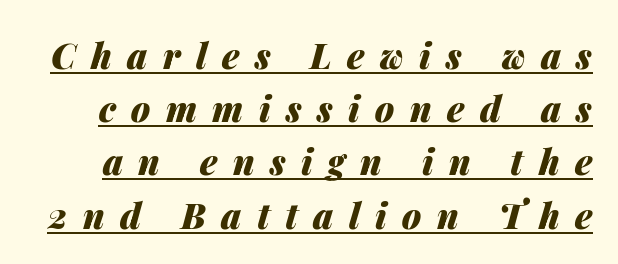
The image shows 35 px heavy type, italic (leaning right); set normal line spacing (1.52x), unusually wide letter spacing (+0.44 em), underlined; medium stroke contrast and a medium x-height.
